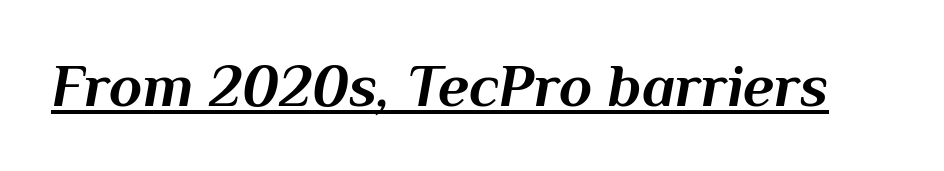
{"italic": "yes", "lean": "right", "slant_degrees": 10, "bold": "yes", "weight": "bold", "width": "normal", "stroke_contrast": "medium", "x_height": "medium", "monospaced": "no", "underline": "yes", "letter_spacing": "normal", "letter_spacing_em": 0.0, "glyph_px": 61}
